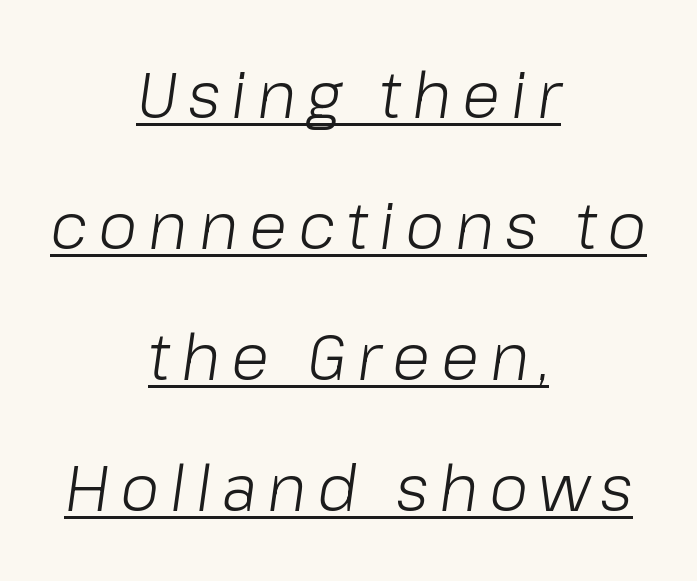
The image shows 63 px light type, italic (leaning right); set centered, loose line spacing (2.08x), underlined; low stroke contrast and a medium x-height.
